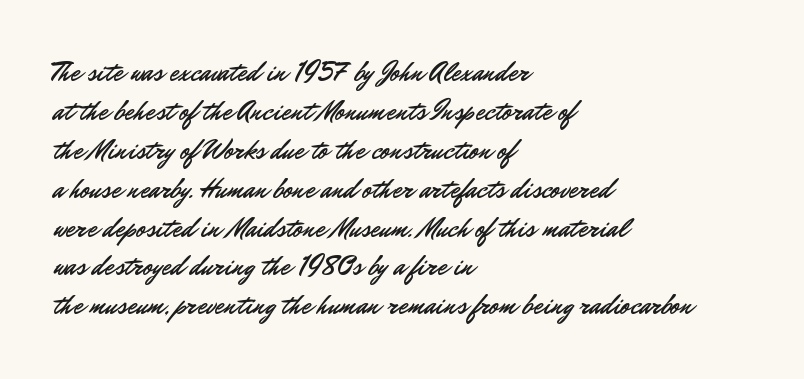
{"underline": "no", "align": "left", "line_spacing": "normal", "line_spacing_ratio": 1.44, "letter_spacing": "normal", "letter_spacing_em": 0.0, "glyph_px": 27}
